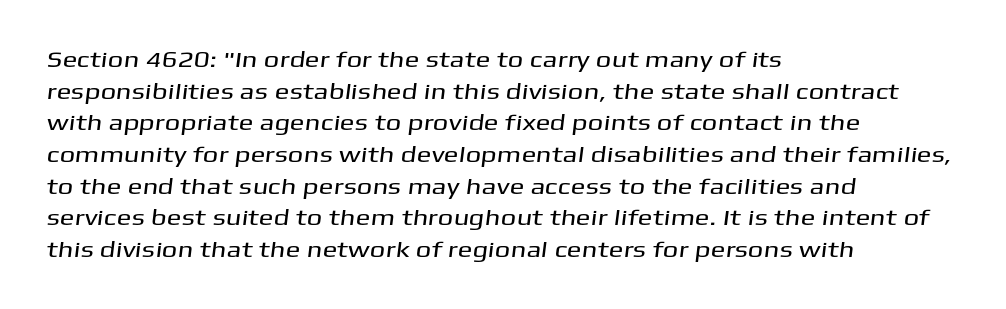
The image shows 22 px text type; set left-aligned, normal line spacing (1.44x), normal letter spacing, not underlined.
